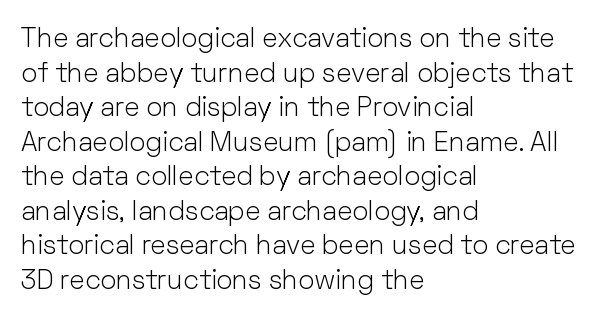
Q: Is the text bold? A: No.
Q: Is the text italic (slanted)? A: No, it is upright.
Q: Is the text underlined? A: No.
Q: How is the paragraph aligned? A: Left-aligned.
Q: Is the spacing between letters normal or unusually wide? A: Normal.
Q: Is the spacing between lines tight, normal or loose? A: Normal.
